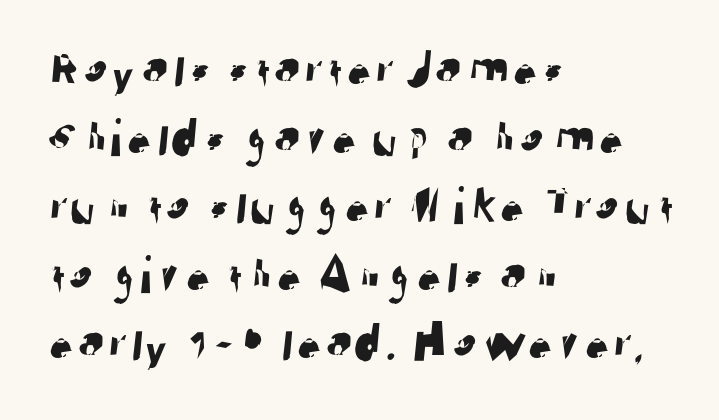
{"serif": "no", "width": "normal", "stroke_contrast": "low", "x_height": "medium", "monospaced": "no", "underline": "no", "align": "left", "line_spacing": "normal", "line_spacing_ratio": 1.27, "letter_spacing": "normal", "letter_spacing_em": 0.0, "glyph_px": 54}
